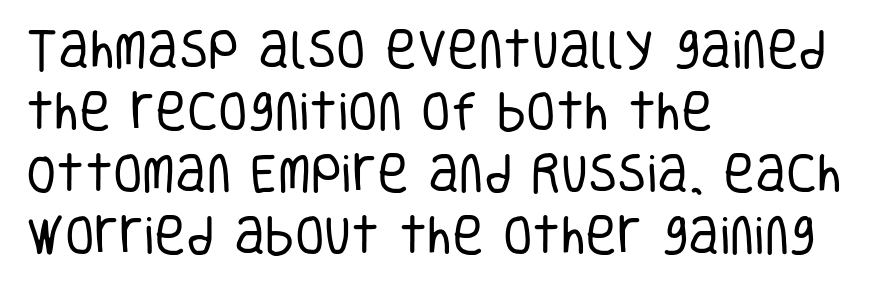
{"serif": "no", "italic": "no", "bold": "no", "weight": "regular", "width": "condensed", "stroke_contrast": "low", "x_height": "large", "monospaced": "no", "underline": "no", "align": "left", "line_spacing": "normal", "line_spacing_ratio": 1.44, "letter_spacing": "normal", "letter_spacing_em": 0.0, "glyph_px": 43}
